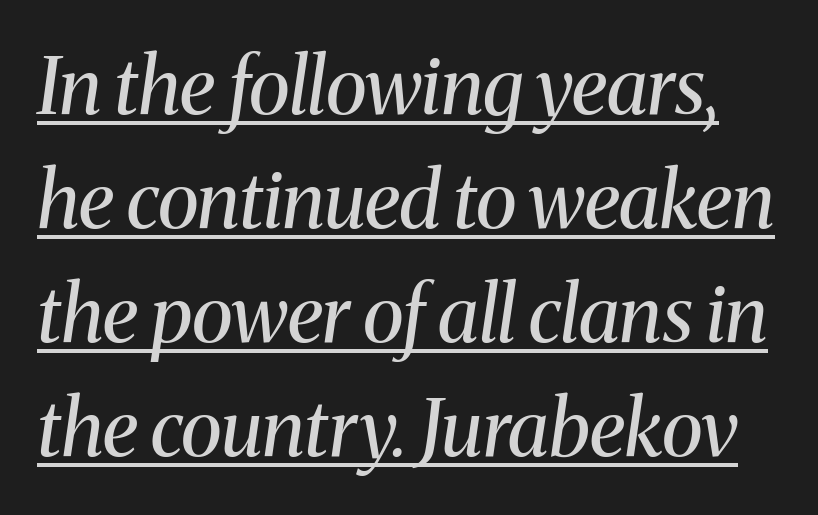
Q: Is the text bold? A: No.
Q: Is the text italic (slanted)? A: Yes, it leans right by about 8 degrees.
Q: Is the typeface a serif or a sans-serif typeface? A: Serif.
Q: Is the text underlined? A: Yes.
Q: Is the spacing between letters normal or unusually wide? A: Normal.
Q: Is the spacing between lines tight, normal or loose? A: Normal.
Q: Width (condensed, normal, or wide)? A: Normal.
Q: Stroke contrast? A: Medium.
Q: x-height? A: Medium.
Q: Monospaced? A: No.
